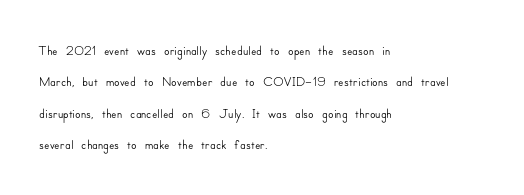
The image shows 20 px text type, upright; set left-aligned, normal line spacing (1.57x), normal letter spacing, not underlined.
